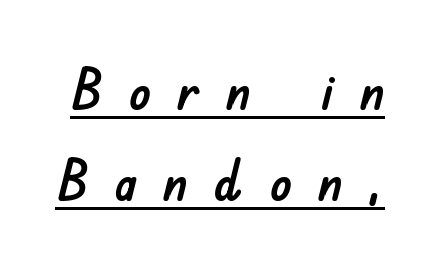
Q: Is the text italic (slanted)? A: Yes.
Q: Is the typeface a serif or a sans-serif typeface? A: Sans-serif.
Q: Is the text underlined? A: Yes.
Q: Is the spacing between letters normal or unusually wide? A: Unusually wide.
Q: Is the spacing between lines tight, normal or loose? A: Normal.
Q: Width (condensed, normal, or wide)? A: Normal.
Q: Stroke contrast? A: Low.
Q: x-height? A: Small.
Q: Monospaced? A: No.
